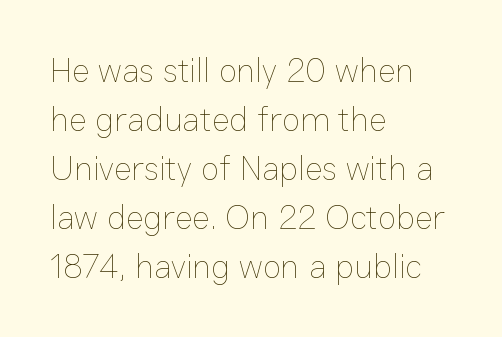
Q: Is the text bold? A: No.
Q: Is the text italic (slanted)? A: No, it is upright.
Q: Is the text underlined? A: No.
Q: How is the paragraph aligned? A: Left-aligned.
Q: Is the spacing between letters normal or unusually wide? A: Normal.
Q: Is the spacing between lines tight, normal or loose? A: Normal.
Q: Width (condensed, normal, or wide)? A: Normal.
Q: Stroke contrast? A: Low.
Q: x-height? A: Medium.
Q: Monospaced? A: No.
